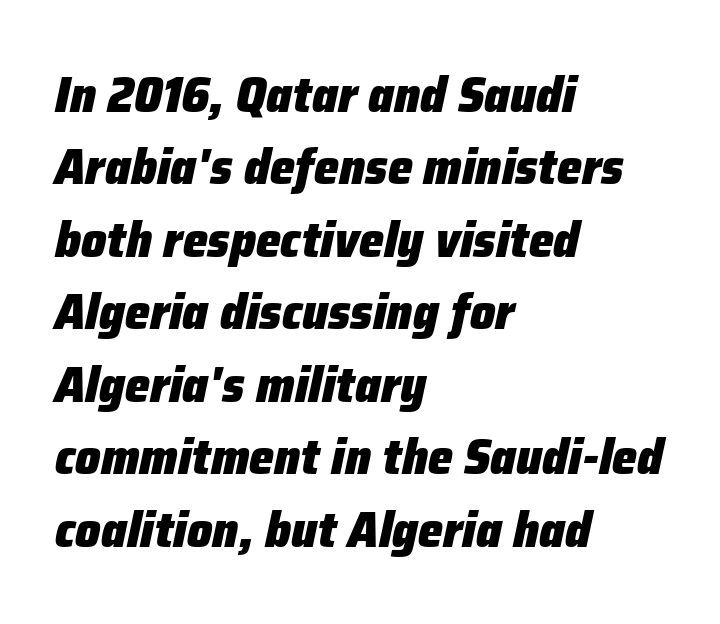
Q: Is the text bold? A: Yes.
Q: Is the text italic (slanted)? A: Yes, it leans right by about 12 degrees.
Q: Is the text underlined? A: No.
Q: How is the paragraph aligned? A: Left-aligned.
Q: Is the spacing between letters normal or unusually wide? A: Normal.
Q: Is the spacing between lines tight, normal or loose? A: Normal.
Q: Width (condensed, normal, or wide)? A: Normal.
Q: Stroke contrast? A: Low.
Q: x-height? A: Medium.
Q: Monospaced? A: No.
